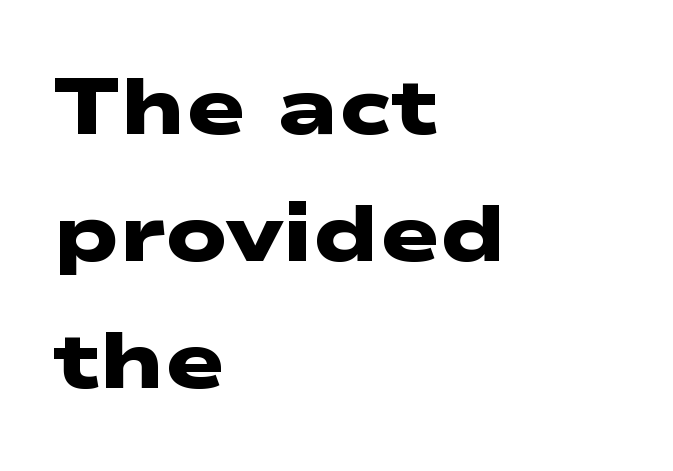
The image shows 80 px heavy, wide sans-serif type; set left-aligned, normal line spacing (1.59x), normal letter spacing, not underlined; low stroke contrast and a medium x-height.
